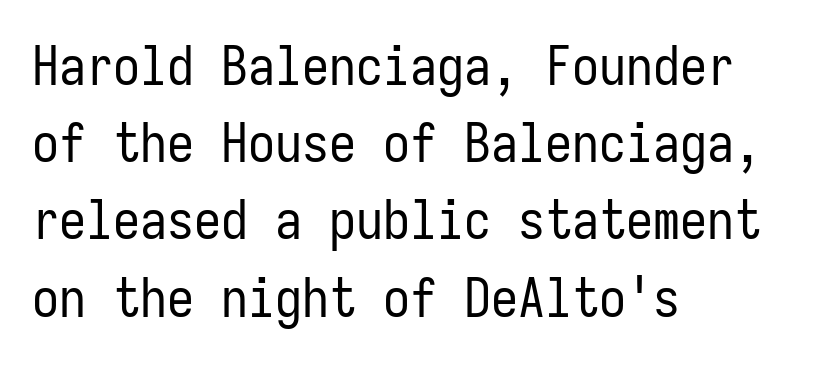
Q: Is the text bold? A: No.
Q: Is the text italic (slanted)? A: No, it is upright.
Q: Is the typeface a serif or a sans-serif typeface? A: Sans-serif.
Q: Is the text underlined? A: No.
Q: How is the paragraph aligned? A: Left-aligned.
Q: Is the spacing between letters normal or unusually wide? A: Normal.
Q: Is the spacing between lines tight, normal or loose? A: Normal.
Q: Width (condensed, normal, or wide)? A: Condensed.
Q: Stroke contrast? A: Low.
Q: x-height? A: Medium.
Q: Monospaced? A: Yes.
